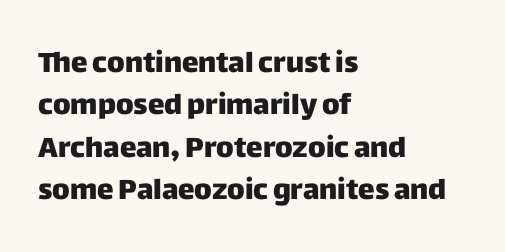
{"serif": "no", "italic": "no", "width": "normal", "stroke_contrast": "low", "x_height": "large", "monospaced": "no", "underline": "no", "align": "left", "line_spacing": "normal", "line_spacing_ratio": 1.51, "letter_spacing": "normal", "letter_spacing_em": 0.0, "glyph_px": 28}
